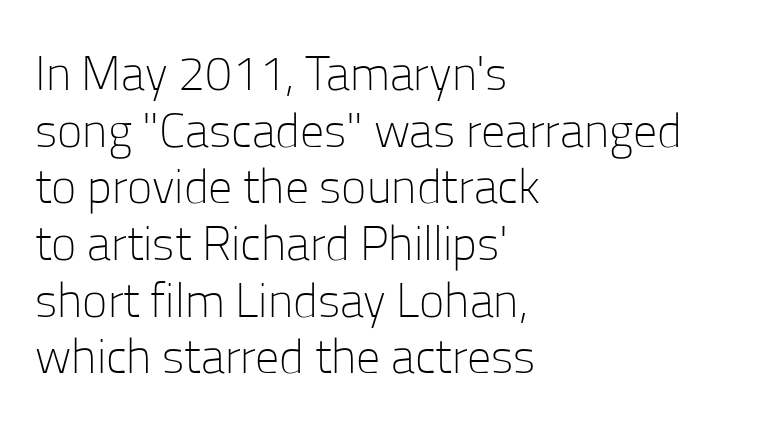
Q: Is the text bold? A: No.
Q: Is the text italic (slanted)? A: No, it is upright.
Q: Is the typeface a serif or a sans-serif typeface? A: Sans-serif.
Q: Is the text underlined? A: No.
Q: How is the paragraph aligned? A: Left-aligned.
Q: Is the spacing between letters normal or unusually wide? A: Normal.
Q: Width (condensed, normal, or wide)? A: Normal.
Q: Stroke contrast? A: Low.
Q: x-height? A: Medium.
Q: Monospaced? A: No.
